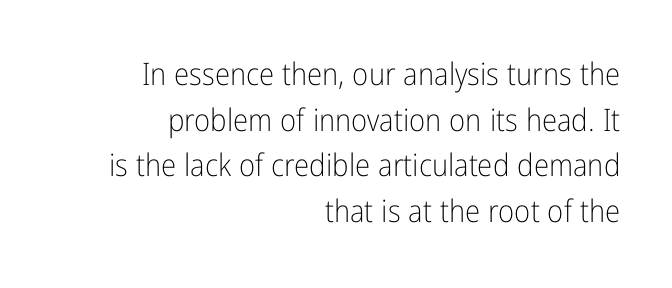
The image shows 31 px light, condensed sans-serif type, upright; set right-aligned, normal line spacing (1.47x), normal letter spacing, not underlined; low stroke contrast and a medium x-height.
